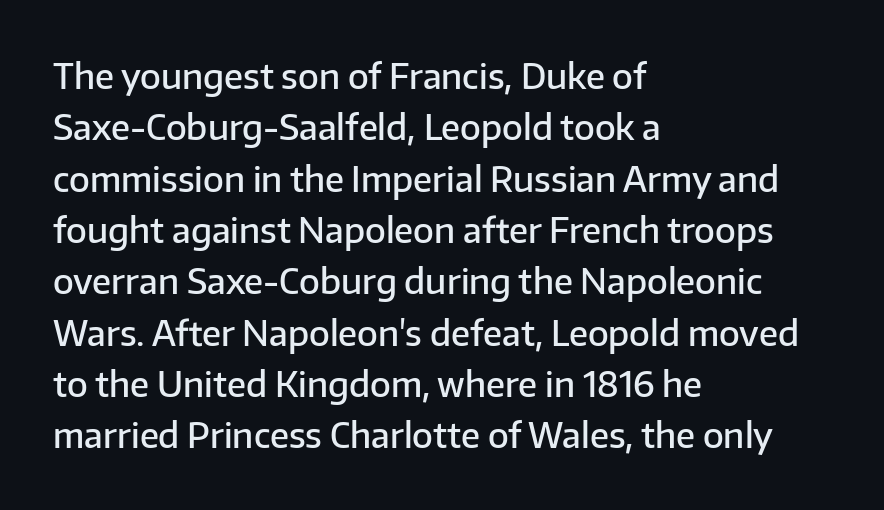
You could not count columns in this text — the font is proportionally spaced. The foot of each line stays bare and open. Inter-character spacing is left at the font's built-in metrics. Style check: upright. These words are printed semibold, heavier than regular yet not bold. A typesetter would call this leading conventional body-copy spacing.
